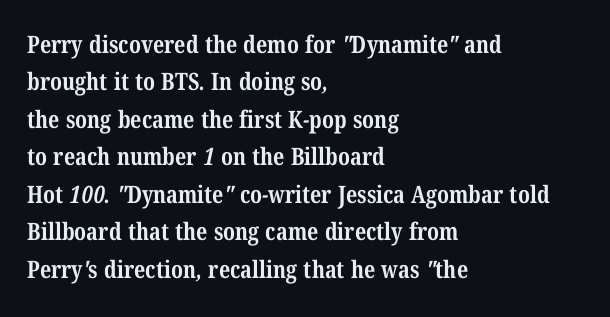
The image shows 24 px bold type; set left-aligned, normal line spacing (1.56x), normal letter spacing, not underlined.
